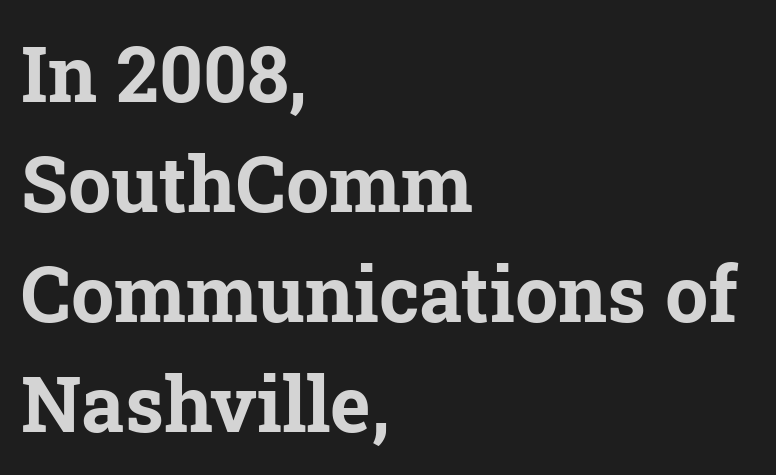
Q: Is the text bold? A: Yes.
Q: Is the text italic (slanted)? A: No, it is upright.
Q: Is the typeface a serif or a sans-serif typeface? A: Serif.
Q: Is the text underlined? A: No.
Q: How is the paragraph aligned? A: Left-aligned.
Q: Is the spacing between letters normal or unusually wide? A: Normal.
Q: Is the spacing between lines tight, normal or loose? A: Normal.
Q: Width (condensed, normal, or wide)? A: Normal.
Q: Stroke contrast? A: Low.
Q: x-height? A: Medium.
Q: Monospaced? A: No.
